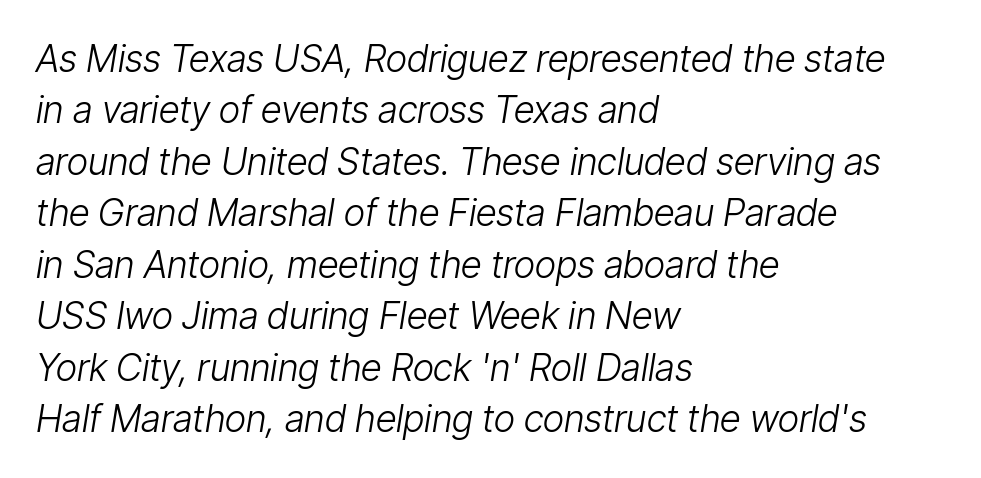
Horizontally, the lines are justified to the leading edge only. Nobody drew a line under any word here. Is the letter spacing exaggerated? No — it looks like the ordinary default. The typesetting does not lean heavy: it is not bold. Is this a fixed-width face? No — the glyphs have proportional, varying widths.
